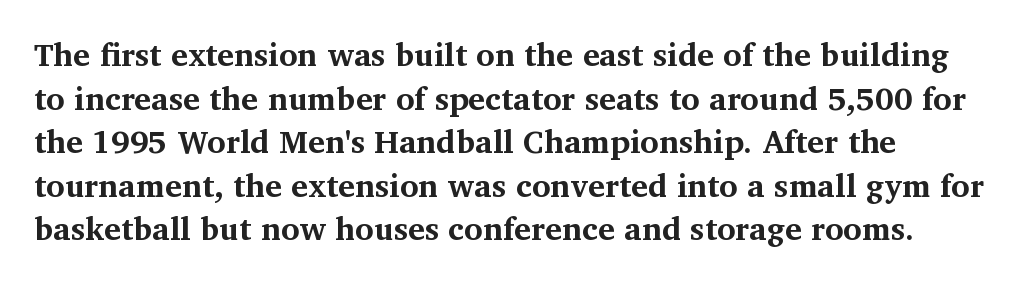
The font family rendered here belongs to the serif group. The designer left line spacing at the default. The line texture is even and compact thanks to regular tracking. Here the designer chose a conventional face with non-uniform glyph widths. The foot of each line stays bare and open.
